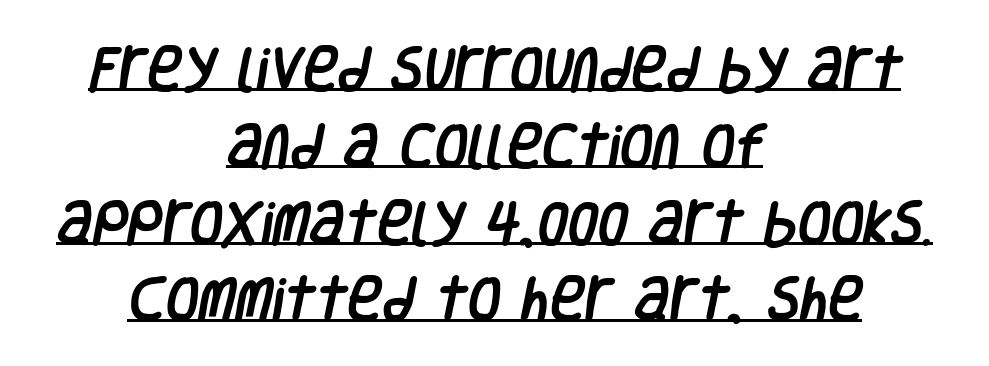
{"serif": "no", "width": "condensed", "stroke_contrast": "low", "x_height": "large", "monospaced": "no", "underline": "yes", "align": "center", "line_spacing": "normal", "line_spacing_ratio": 1.6, "letter_spacing": "normal", "letter_spacing_em": 0.0, "glyph_px": 48}
